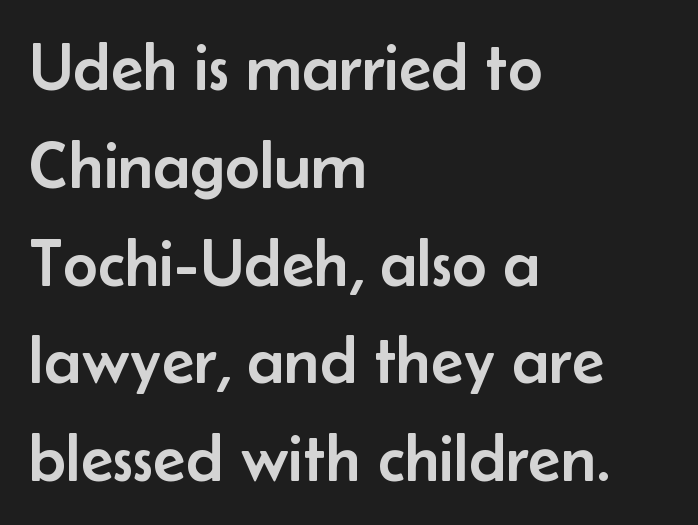
The image shows 67 px sans-serif type, upright; set left-aligned, normal line spacing (1.46x), normal letter spacing, not underlined; low stroke contrast and a small x-height.
